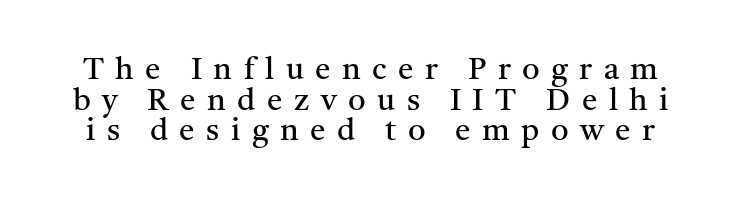
{"serif": "yes", "italic": "no", "bold": "no", "weight": "regular", "width": "normal", "stroke_contrast": "medium", "x_height": "medium", "monospaced": "no", "underline": "no", "line_spacing": "tight", "line_spacing_ratio": 0.99, "letter_spacing": "wide", "letter_spacing_em": 0.37, "glyph_px": 31}
